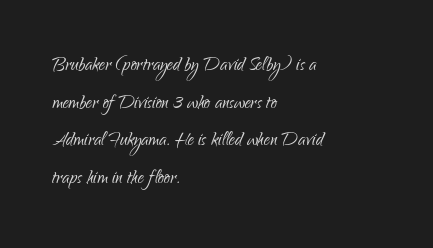
Q: Is the text bold? A: No.
Q: Is the text italic (slanted)? A: Yes.
Q: Is the text underlined? A: No.
Q: How is the paragraph aligned? A: Left-aligned.
Q: Is the spacing between letters normal or unusually wide? A: Normal.
Q: Is the spacing between lines tight, normal or loose? A: Normal.
